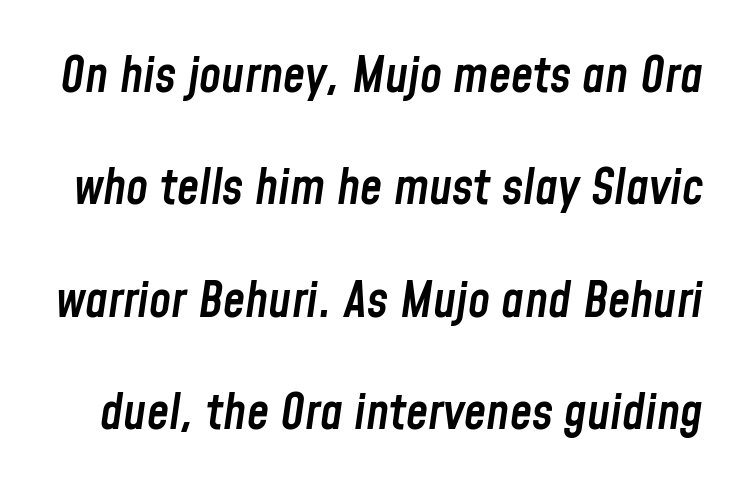
The image shows 50 px semibold, condensed type, italic (leaning right); set loose line spacing (2.25x), normal letter spacing, not underlined; low stroke contrast and a medium x-height.
